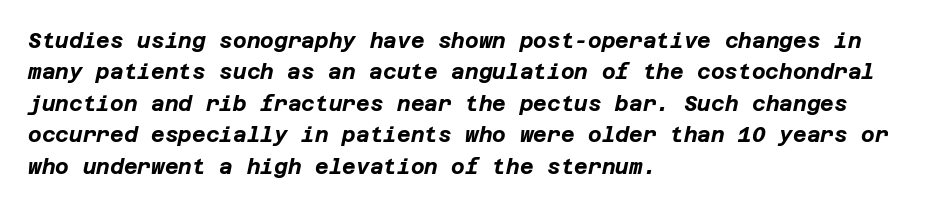
{"italic": "yes", "lean": "right", "slant_degrees": 12, "bold": "yes", "underline": "no", "align": "left", "line_spacing": "normal", "line_spacing_ratio": 1.5, "letter_spacing": "normal", "letter_spacing_em": 0.0, "glyph_px": 21}
